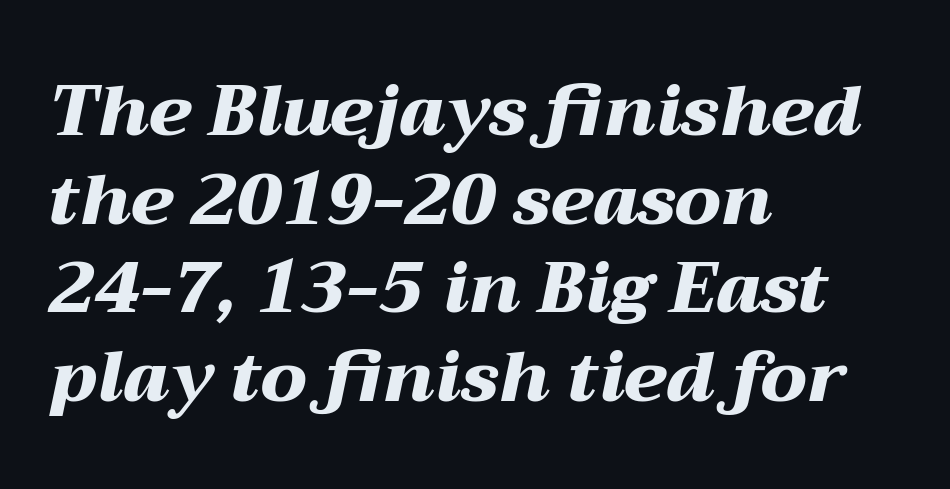
{"italic": "yes", "lean": "right", "slant_degrees": 12, "bold": "yes", "weight": "heavy", "width": "wide", "stroke_contrast": "medium", "x_height": "medium", "monospaced": "no", "underline": "no", "align": "left", "line_spacing": "normal", "line_spacing_ratio": 1.25, "letter_spacing": "normal", "letter_spacing_em": 0.0, "glyph_px": 71}
